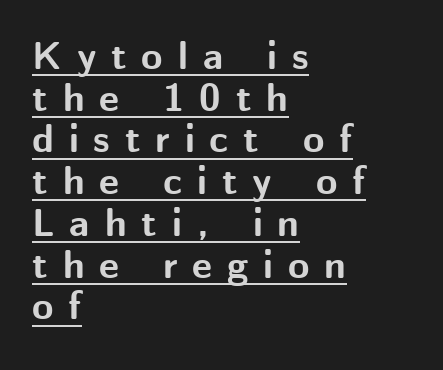
Q: Is the text bold? A: Yes.
Q: Is the text italic (slanted)? A: No, it is upright.
Q: Is the typeface a serif or a sans-serif typeface? A: Sans-serif.
Q: Is the text underlined? A: Yes.
Q: How is the paragraph aligned? A: Left-aligned.
Q: Is the spacing between letters normal or unusually wide? A: Unusually wide.
Q: Is the spacing between lines tight, normal or loose? A: Tight.
Q: Width (condensed, normal, or wide)? A: Normal.
Q: Stroke contrast? A: Medium.
Q: x-height? A: Medium.
Q: Monospaced? A: No.
